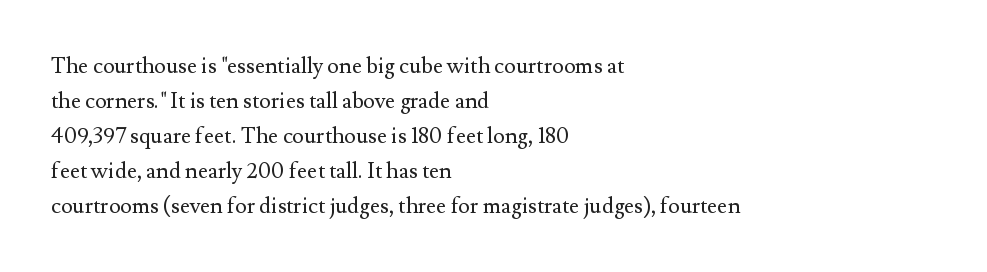
The image shows 22 px text type, upright; set left-aligned, normal line spacing (1.59x), normal letter spacing, not underlined.
